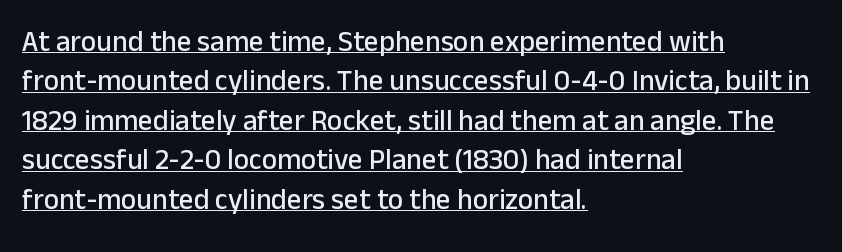
The type sits square on the baseline with zero lean. The glyphs in this specimen are sans serif. Honestly, the row spacing looks completely unremarkable. Underline: present. The paragraph shown leans on its left margin. The rendering uses natural spacing where letterforms have individual widths.
